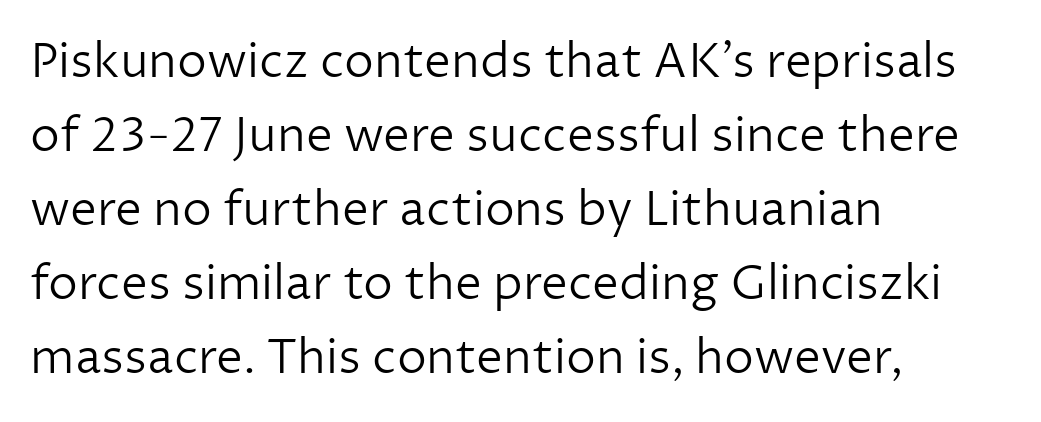
The image shows 48 px light sans-serif type, upright; set left-aligned, normal line spacing (1.54x), normal letter spacing, not underlined; low stroke contrast and a medium x-height.
